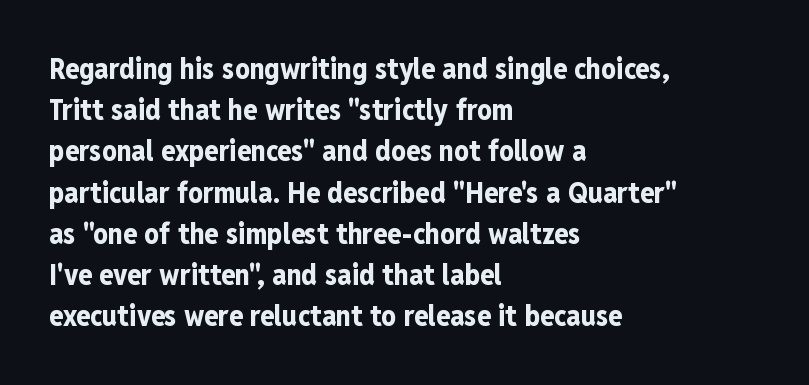
Is this a fixed-width face? No — the glyphs have proportional, varying widths. Stroke thickness is high; the sample reads as a true bold. The zone under the glyphs is completely vacant. The letters sit at their default tracking, neither squeezed nor spread. Quick note: interline space is typical.
